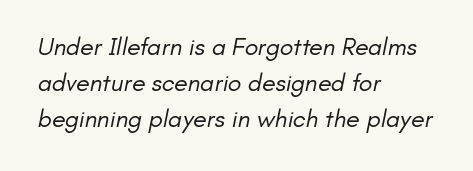
{"bold": "no", "underline": "no", "align": "left", "line_spacing": "normal", "line_spacing_ratio": 1.45, "letter_spacing": "normal", "letter_spacing_em": 0.0, "glyph_px": 25}
